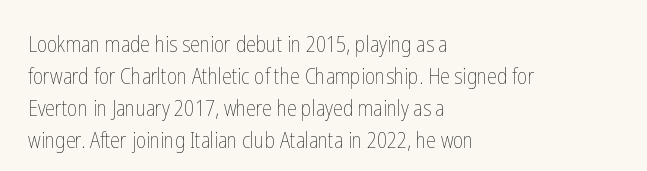
The image shows 22 px text type, upright; set left-aligned, normal line spacing (1.46x), normal letter spacing, not underlined.
